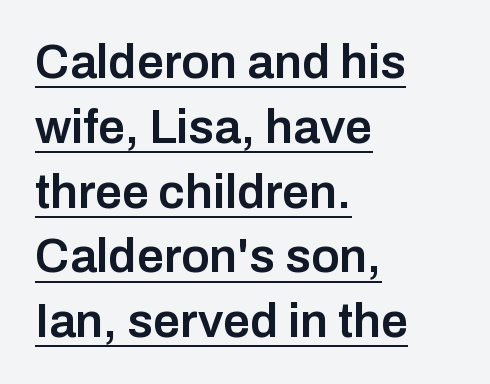
Heft: intermediate — a semibold. Like a heading marked for emphasis, these lines bear an underscore. Classification — sans serif. Looks like regular typesetting: each glyph gets only the width it needs. Notice how the stems are strictly vertical — no italics here. This rendering leaves character spacing at its baseline value.
